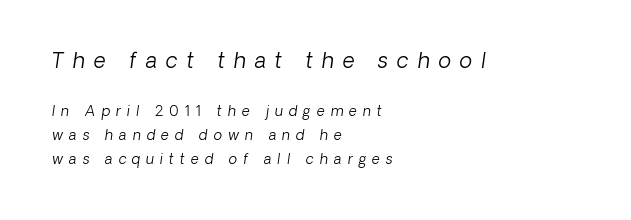
{"bold": "no", "underline": "no", "align": "left", "line_spacing_ratio": 1.71, "letter_spacing": "wide", "letter_spacing_em": 0.43, "larger_block": "first", "size_ratio": 1.5, "glyph_px": 21}
